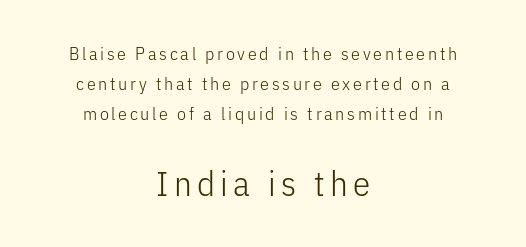
The image shows 35 px light, condensed sans-serif type, upright; set centered, normal line spacing (1.68x), not underlined; the second (bottom) block is 1.94x larger; low stroke contrast and a medium x-height.
